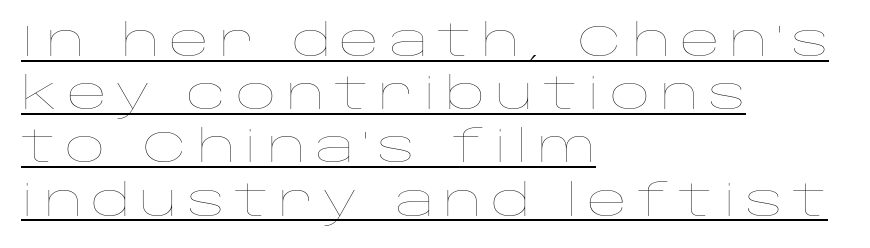
The image shows 44 px thin, wide type, upright; set left-aligned, line spacing 1.21x, unusually wide letter spacing (+0.21 em), underlined; low stroke contrast and a large x-height.
